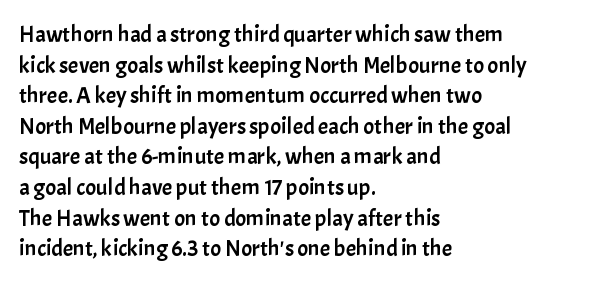
A typesetter would call this leading conventional body-copy spacing. No italicization has been applied; the sample stays upright. Tracking value appears to be zero — textbook default spacing. Short and long lines alike share a common starting point at left. Decoration check: the copy has no underline.
